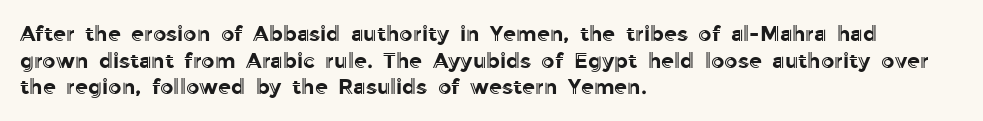
The image shows 21 px text type, upright; set left-aligned, normal line spacing (1.27x), normal letter spacing, not underlined.
